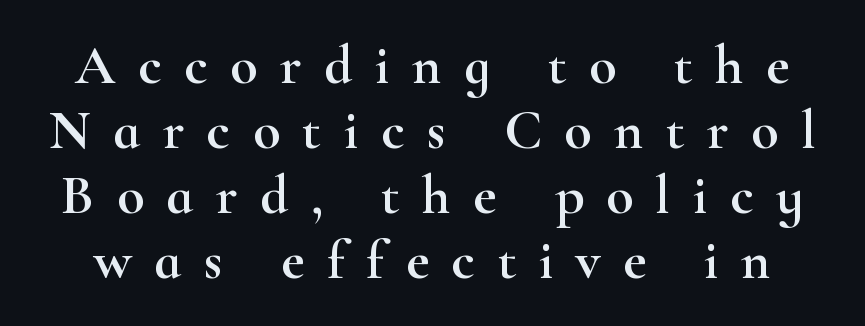
Q: Is the text italic (slanted)? A: No, it is upright.
Q: Is the typeface a serif or a sans-serif typeface? A: Serif.
Q: Is the text underlined? A: No.
Q: Is the spacing between letters normal or unusually wide? A: Unusually wide.
Q: Width (condensed, normal, or wide)? A: Wide.
Q: Stroke contrast? A: High.
Q: x-height? A: Small.
Q: Monospaced? A: No.
